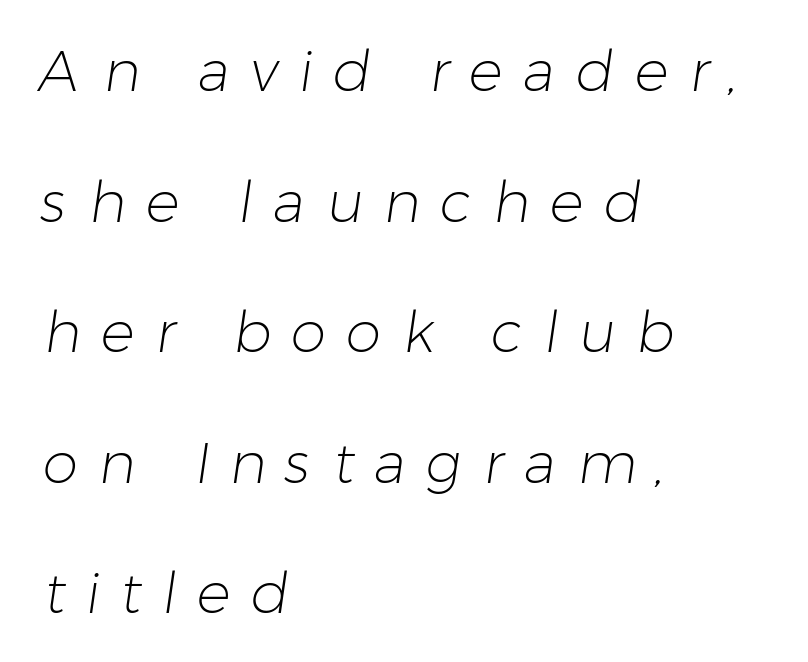
Q: Is the text bold? A: No.
Q: Is the typeface a serif or a sans-serif typeface? A: Sans-serif.
Q: Is the text underlined? A: No.
Q: How is the paragraph aligned? A: Left-aligned.
Q: Is the spacing between letters normal or unusually wide? A: Unusually wide.
Q: Is the spacing between lines tight, normal or loose? A: Loose.
Q: Width (condensed, normal, or wide)? A: Normal.
Q: Stroke contrast? A: Low.
Q: x-height? A: Medium.
Q: Monospaced? A: No.
